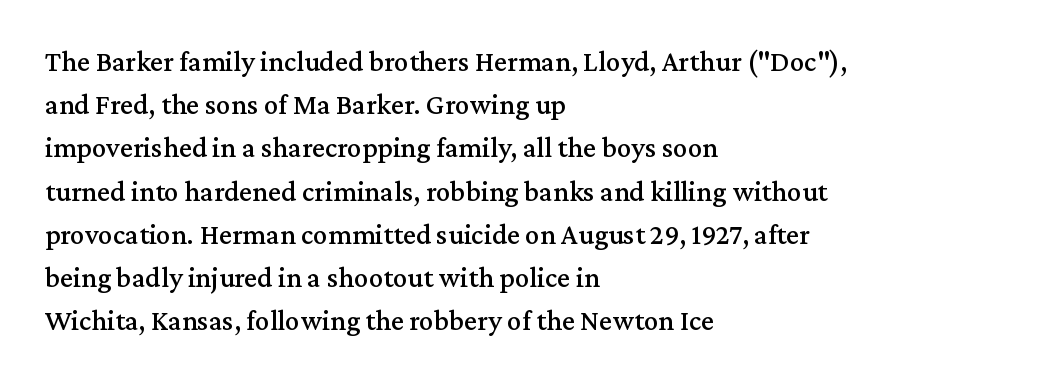
{"serif": "yes", "italic": "no", "width": "normal", "stroke_contrast": "medium", "x_height": "medium", "monospaced": "no", "underline": "no", "align": "left", "line_spacing": "normal", "line_spacing_ratio": 1.49, "letter_spacing": "normal", "letter_spacing_em": 0.0, "glyph_px": 29}
